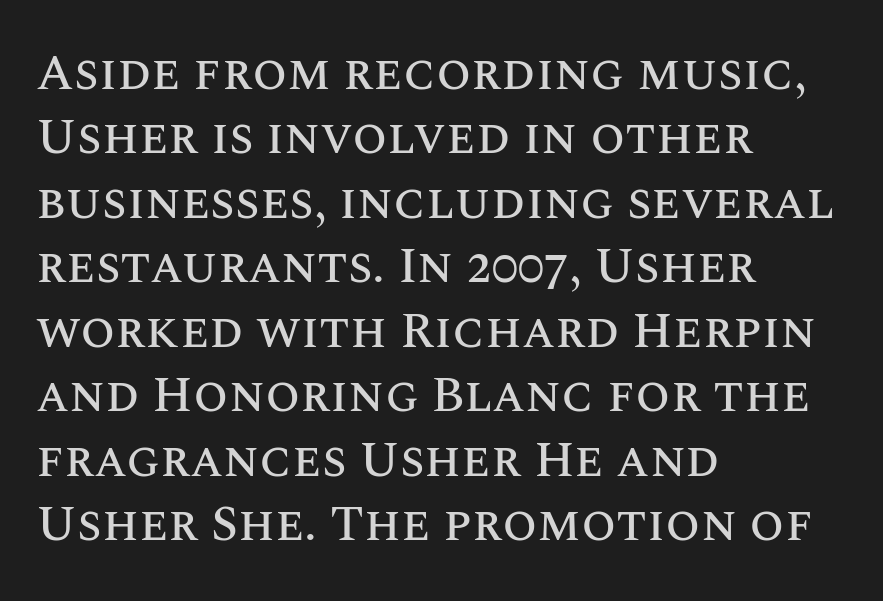
Think of a printed novel: that variable character pitch is what you see here. Compared with a centered layout, this one pins lines to the left instead. This is the regular roman posture of the typeface. The type is set solid horizontally, with unmodified tracking.
